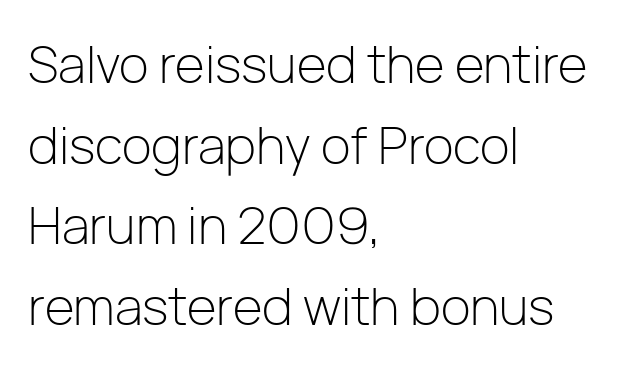
The image shows 51 px light sans-serif type, upright; set left-aligned, normal line spacing (1.58x), normal letter spacing, not underlined; low stroke contrast and a medium x-height.
